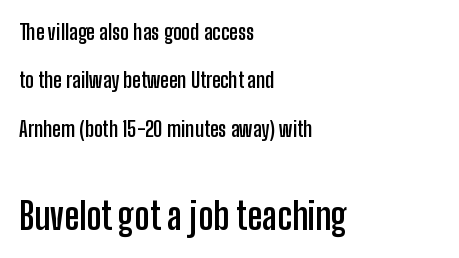
The image shows 37 px semibold, condensed sans-serif type, upright; set left-aligned, loose line spacing (2.3x), normal letter spacing, not underlined; the second (bottom) block is 1.76x larger; low stroke contrast and a medium x-height.
